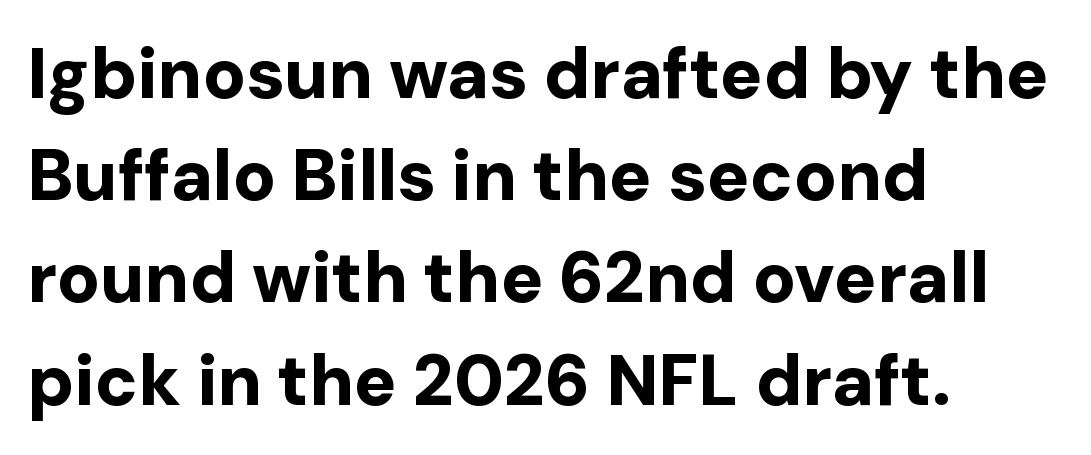
Q: Is the text bold? A: Yes.
Q: Is the text italic (slanted)? A: No, it is upright.
Q: Is the typeface a serif or a sans-serif typeface? A: Sans-serif.
Q: Is the text underlined? A: No.
Q: How is the paragraph aligned? A: Left-aligned.
Q: Is the spacing between letters normal or unusually wide? A: Normal.
Q: Is the spacing between lines tight, normal or loose? A: Normal.
Q: Width (condensed, normal, or wide)? A: Normal.
Q: Stroke contrast? A: Low.
Q: x-height? A: Medium.
Q: Monospaced? A: No.
